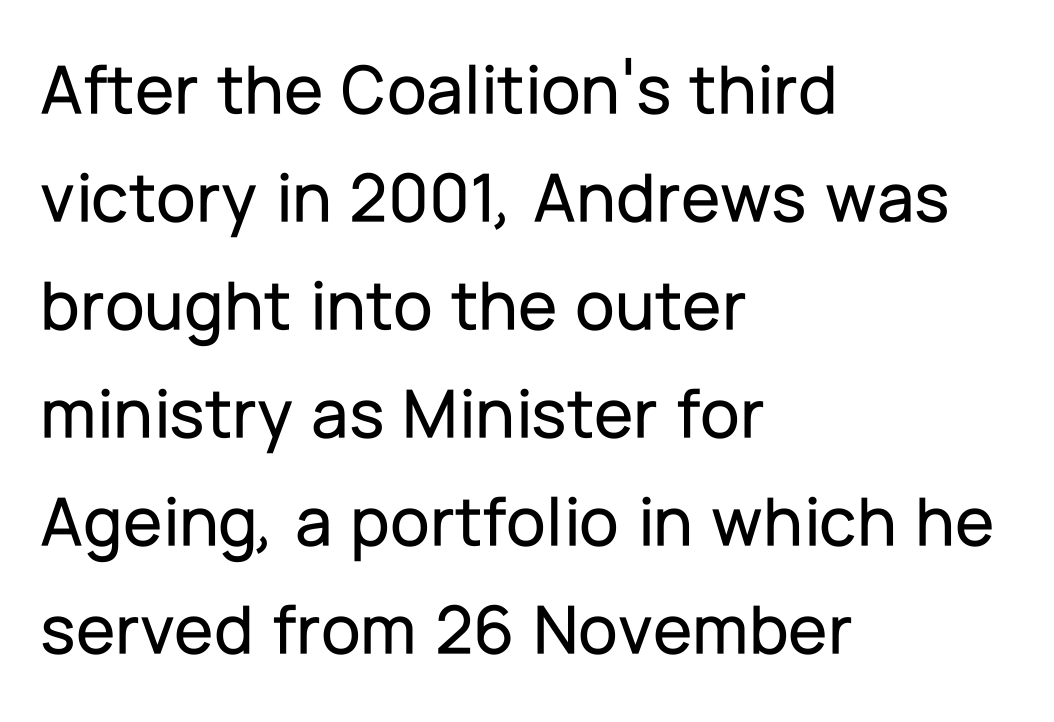
The image shows 72 px sans-serif type, upright; set left-aligned, normal line spacing (1.5x), normal letter spacing, not underlined; low stroke contrast and a medium x-height.
